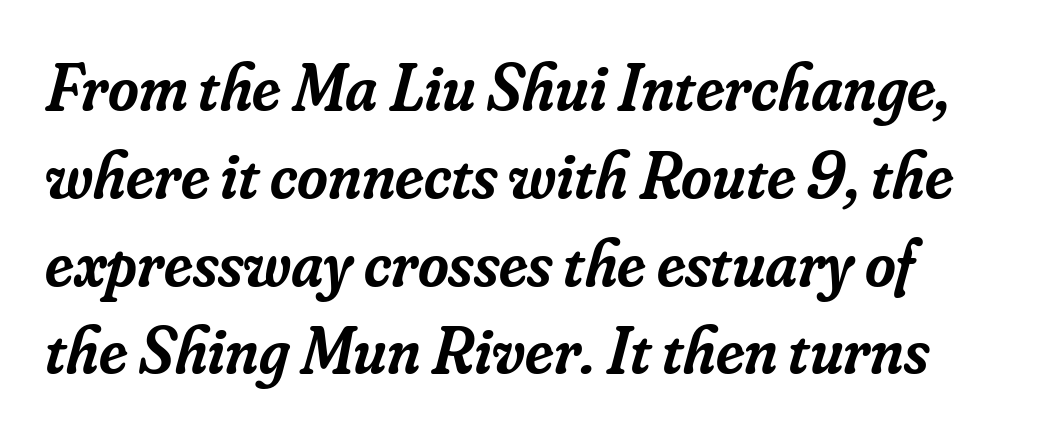
{"serif": "yes", "italic": "yes", "lean": "right", "slant_degrees": 16, "bold": "semi", "weight": "semibold", "width": "normal", "stroke_contrast": "low", "x_height": "small", "monospaced": "no", "underline": "no", "line_spacing": "normal", "line_spacing_ratio": 1.33, "letter_spacing": "normal", "letter_spacing_em": 0.0, "glyph_px": 66}
